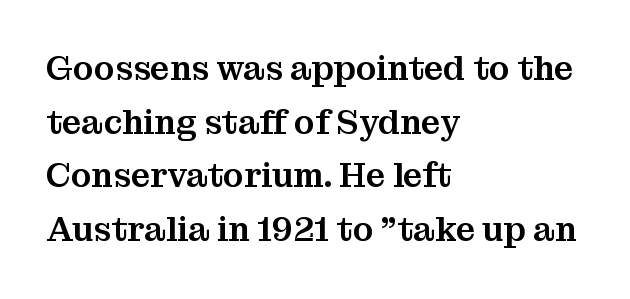
Q: Is the text italic (slanted)? A: No, it is upright.
Q: Is the typeface a serif or a sans-serif typeface? A: Serif.
Q: Is the text underlined? A: No.
Q: How is the paragraph aligned? A: Left-aligned.
Q: Is the spacing between letters normal or unusually wide? A: Normal.
Q: Is the spacing between lines tight, normal or loose? A: Normal.
Q: Width (condensed, normal, or wide)? A: Normal.
Q: Stroke contrast? A: Medium.
Q: x-height? A: Medium.
Q: Monospaced? A: No.
